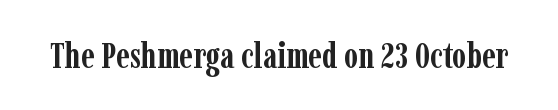
The image shows 36 px semibold, condensed serif type, upright; set normal letter spacing, not underlined; low stroke contrast and a medium x-height.
